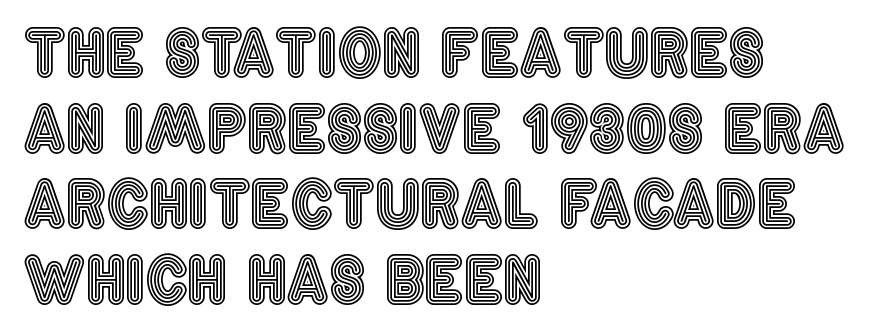
A roman cut, with each character standing at attention. If you drew a ruler down the left edge, every line would touch it. The letters advance in unequal steps, a hallmark of proportional type. Spacing between characters is what you'd get straight out of the box. The foot of each line stays bare and open.
